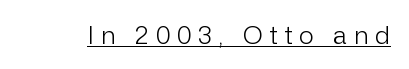
{"italic": "no", "bold": "no", "underline": "yes", "letter_spacing": "wide", "letter_spacing_em": 0.27, "glyph_px": 25}
